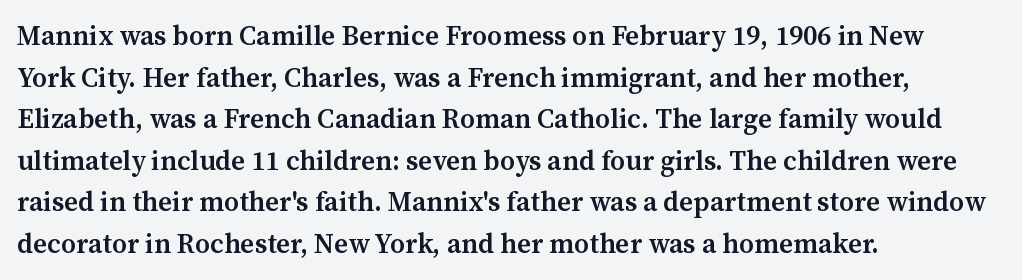
Q: Is the text bold? A: Semi-bold.
Q: Is the text italic (slanted)? A: No, it is upright.
Q: Is the text underlined? A: No.
Q: How is the paragraph aligned? A: Left-aligned.
Q: Is the spacing between letters normal or unusually wide? A: Normal.
Q: Is the spacing between lines tight, normal or loose? A: Normal.
